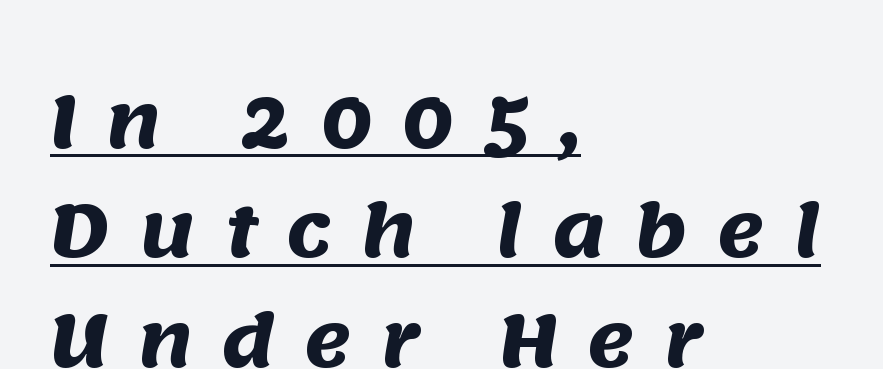
The image shows 72 px heavy sans-serif type; set left-aligned, normal line spacing (1.52x), unusually wide letter spacing (+0.4 em), underlined; medium stroke contrast and a large x-height.
